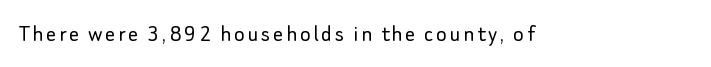
Q: Is the text bold? A: No.
Q: Is the text italic (slanted)? A: No, it is upright.
Q: Is the text underlined? A: No.
